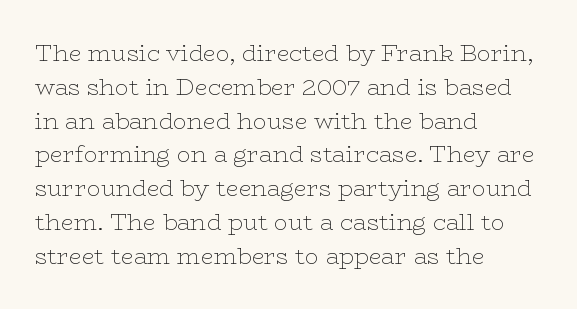
{"italic": "no", "bold": "no", "underline": "no", "align": "left", "line_spacing": "normal", "line_spacing_ratio": 1.47, "letter_spacing": "normal", "letter_spacing_em": 0.0, "glyph_px": 23}
